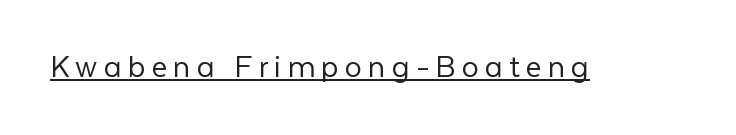
What kind of face is this? One without serifs — a sans. Spacing verdict: proportional, widths tailored to each character. Check the space under the baseline: a stroke is drawn there. No letter is thick-stroked: the sample isn't bold. When letters stand straight like this, we call the style roman or upright.
